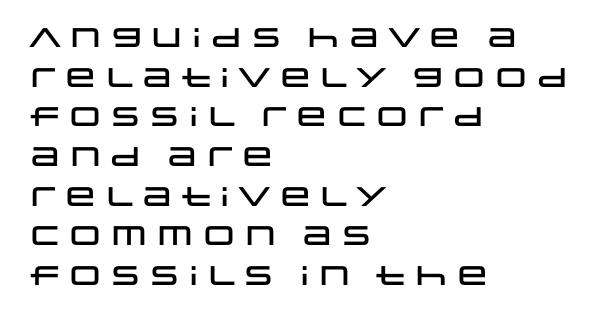
Q: Is the text italic (slanted)? A: No, it is upright.
Q: Is the text underlined? A: No.
Q: How is the paragraph aligned? A: Left-aligned.
Q: Is the spacing between letters normal or unusually wide? A: Normal.
Q: Is the spacing between lines tight, normal or loose? A: Normal.
